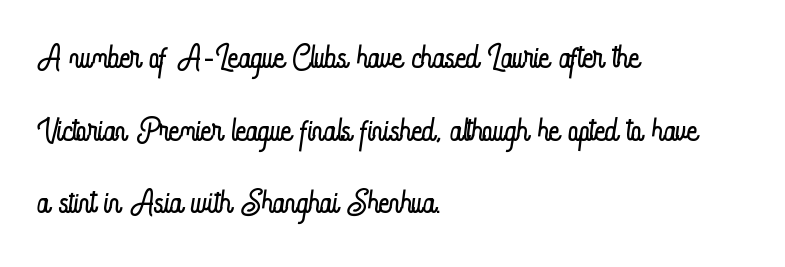
The image shows 46 px light, condensed type; set left-aligned, normal line spacing (1.58x), normal letter spacing, not underlined; low stroke contrast and a small x-height.
